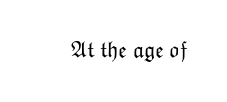
The image shows 22 px text type, upright; set normal letter spacing, not underlined.
